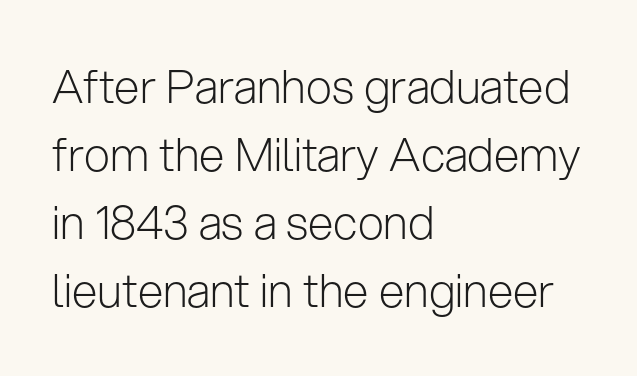
Q: Is the text bold? A: No.
Q: Is the text italic (slanted)? A: No, it is upright.
Q: Is the typeface a serif or a sans-serif typeface? A: Sans-serif.
Q: Is the text underlined? A: No.
Q: How is the paragraph aligned? A: Left-aligned.
Q: Is the spacing between letters normal or unusually wide? A: Normal.
Q: Is the spacing between lines tight, normal or loose? A: Normal.
Q: Width (condensed, normal, or wide)? A: Normal.
Q: Stroke contrast? A: Low.
Q: x-height? A: Medium.
Q: Monospaced? A: No.
